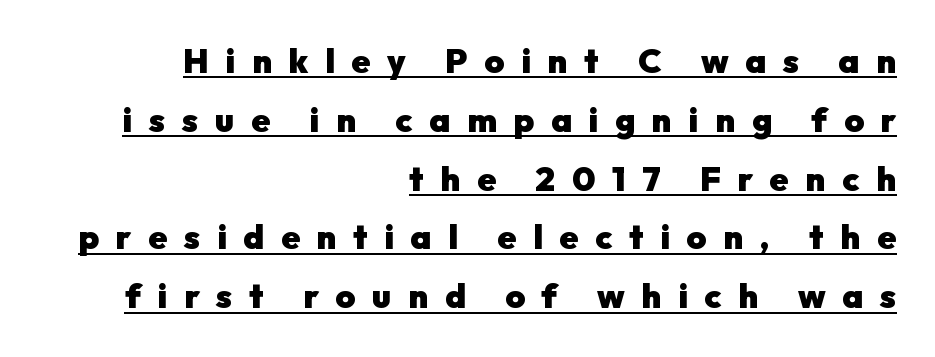
Q: Is the text bold? A: Yes.
Q: Is the text italic (slanted)? A: No, it is upright.
Q: Is the typeface a serif or a sans-serif typeface? A: Sans-serif.
Q: Is the text underlined? A: Yes.
Q: How is the paragraph aligned? A: Right-aligned.
Q: Is the spacing between letters normal or unusually wide? A: Unusually wide.
Q: Width (condensed, normal, or wide)? A: Normal.
Q: Stroke contrast? A: Low.
Q: x-height? A: Medium.
Q: Monospaced? A: No.
